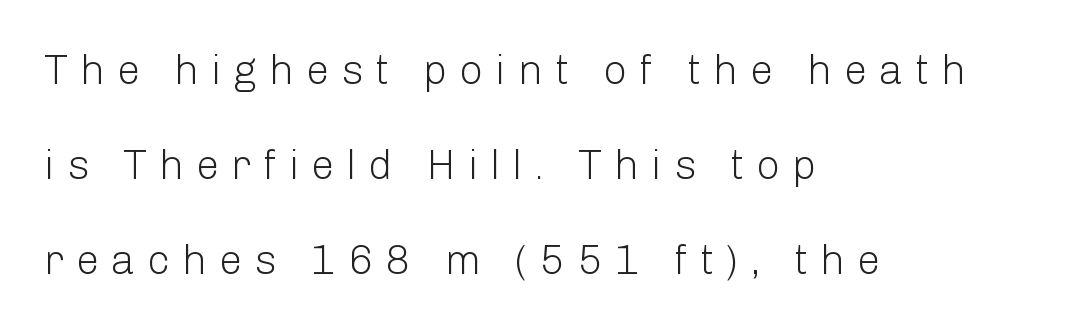
{"serif": "no", "italic": "no", "bold": "no", "weight": "light", "width": "normal", "stroke_contrast": "low", "x_height": "medium", "monospaced": "no", "underline": "no", "align": "left", "line_spacing": "loose", "line_spacing_ratio": 2.26, "letter_spacing": "wide", "letter_spacing_em": 0.28, "glyph_px": 42}
